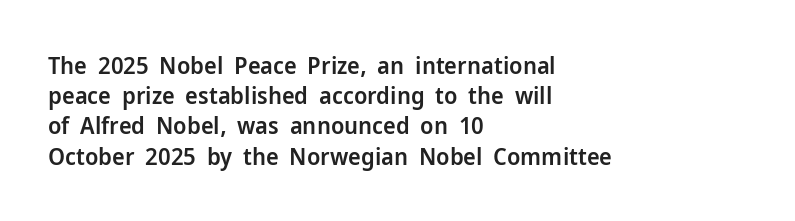
Q: Is the text bold? A: Semi-bold.
Q: Is the text italic (slanted)? A: No, it is upright.
Q: Is the text underlined? A: No.
Q: How is the paragraph aligned? A: Left-aligned.
Q: Is the spacing between letters normal or unusually wide? A: Normal.
Q: Is the spacing between lines tight, normal or loose? A: Normal.
